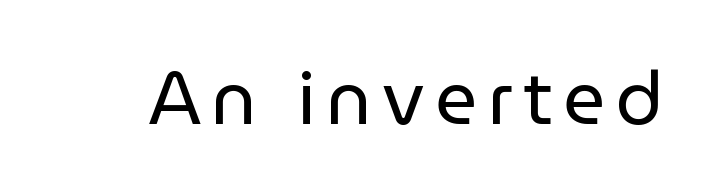
Q: Is the text bold? A: No.
Q: Is the text italic (slanted)? A: No, it is upright.
Q: Is the typeface a serif or a sans-serif typeface? A: Sans-serif.
Q: Is the text underlined? A: No.
Q: Width (condensed, normal, or wide)? A: Normal.
Q: Stroke contrast? A: Low.
Q: x-height? A: Medium.
Q: Monospaced? A: No.
